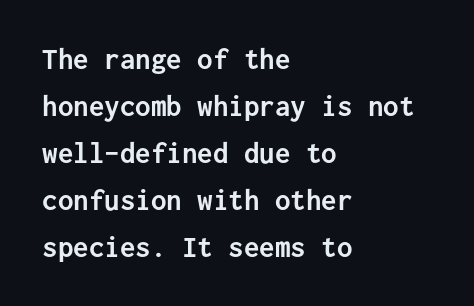
You could count columns in this text — the font is strictly monospaced. Only glyphs here, with clear space below each row. The face used here is rendered with its standard letterfit. It's the straight-up-and-down kind of type. Compared with typical paragraphs, the rows here are spaced about the same. Line starts are locked; line ends wander.
